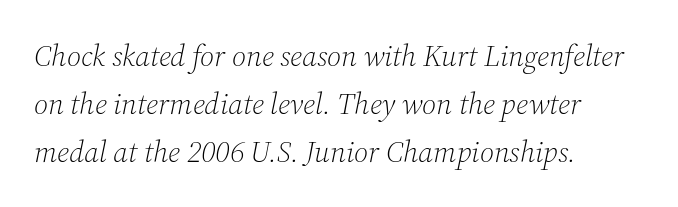
The image shows 30 px light serif type, italic (leaning right); set left-aligned, normal line spacing (1.6x), normal letter spacing, not underlined; medium stroke contrast and a medium x-height.
